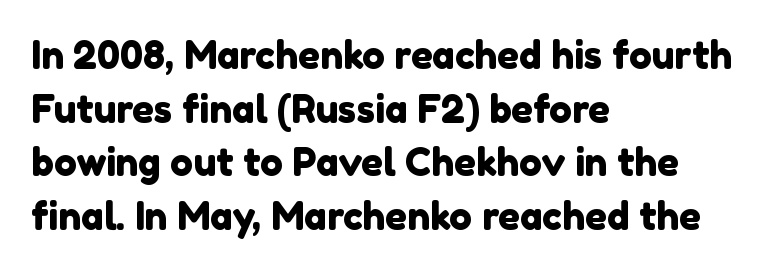
You can tell from the bare stems that sans-serif type was used. Compared with a centered layout, this one pins lines to the left instead. A typesetter would call this proportional, since set widths differ per character. Compared with typical paragraphs, the rows here are spaced about the same.
